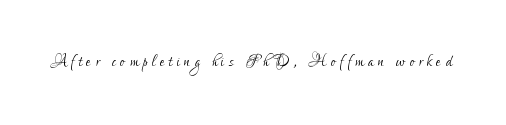
Q: Is the text bold? A: No.
Q: Is the text italic (slanted)? A: Yes.
Q: Is the text underlined? A: No.
